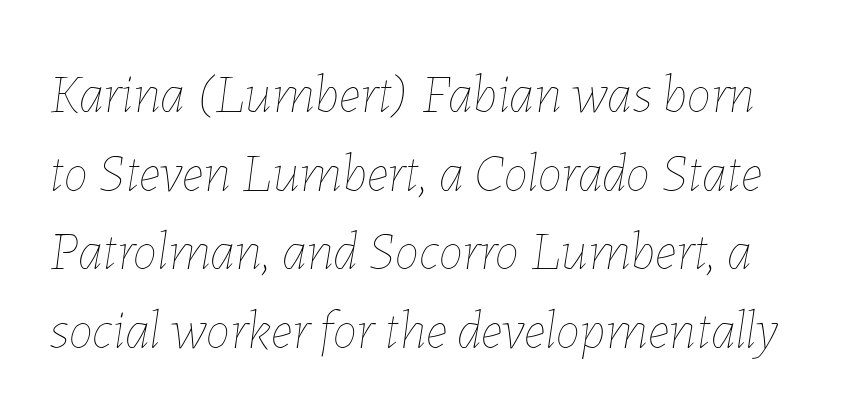
{"italic": "yes", "lean": "right", "slant_degrees": 7, "bold": "no", "weight": "thin", "width": "normal", "stroke_contrast": "low", "x_height": "medium", "monospaced": "no", "underline": "no", "line_spacing": "normal", "line_spacing_ratio": 1.43, "letter_spacing": "normal", "letter_spacing_em": 0.0, "glyph_px": 55}
